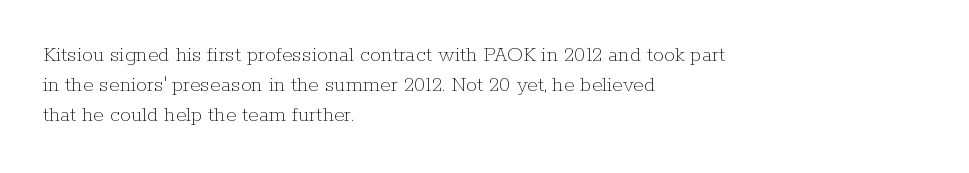
The letterforms sit shoulder to shoulder at normal distance. The space directly below the letters is spotless. Counters stay open thanks to moderate or lighter strokes. The vertical gap from one line to the next is medium. Ascenders rise straight up at ninety degrees. The ragged edge is on the right, which tells us the setting is flush left.
